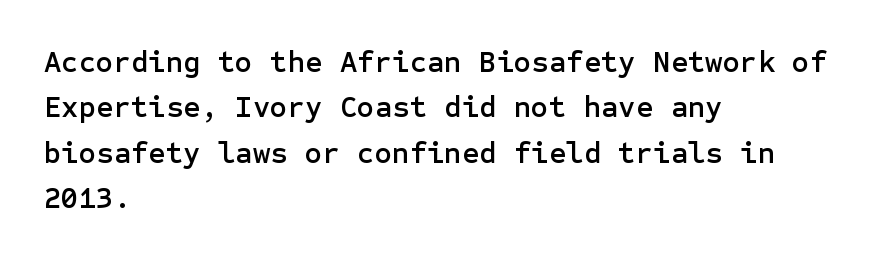
Leading matches the norm, producing a regular column. Does the copy run flush right? No — it runs flush left. Letters rest on an invisible, unmarked baseline. Serifs: no, the terminals of the letterforms are clean. Letter spacing: default.
